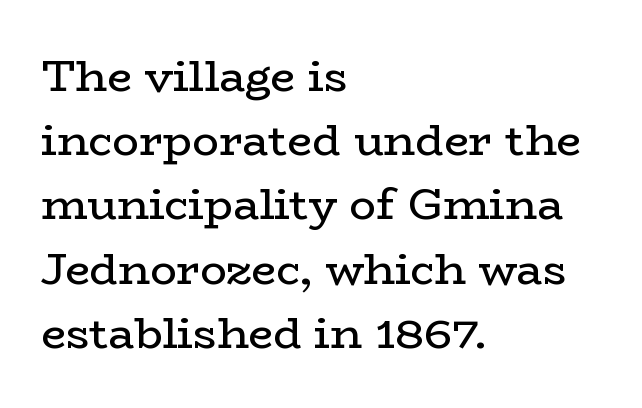
Is the stroke heavy? The answer is a plain regular-or-lighter. Each letter keeps its own natural width here, so spacing adapts to shape. The foot of each line stays bare and open. The axis of the letterforms is exactly vertical. Classification — serif. Standard letterfit; no display-style spreading of the glyphs.
